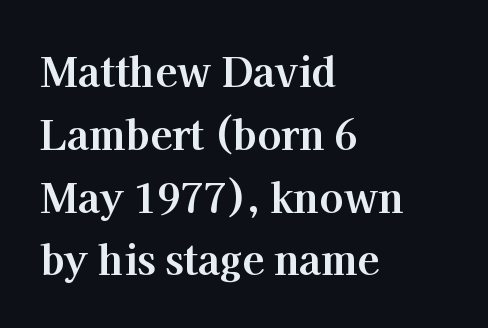
The image shows 40 px bold serif type, upright; set left-aligned, normal line spacing (1.57x), normal letter spacing, not underlined; high stroke contrast and a medium x-height.
